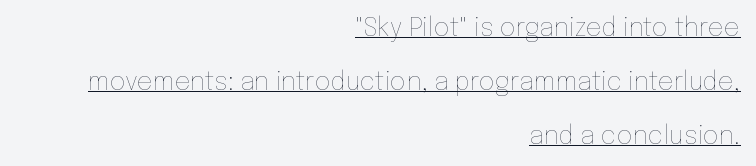
The image shows 25 px text type, upright; set right-aligned, loose line spacing (2.16x), normal letter spacing, underlined.
